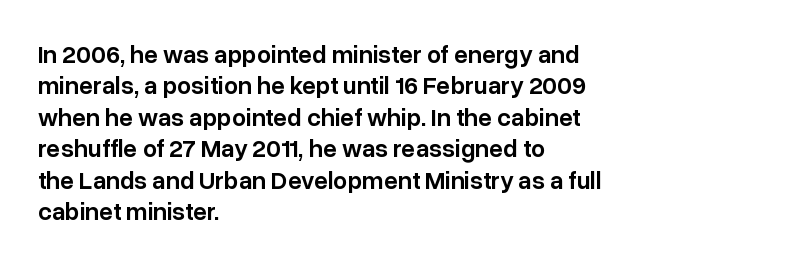
Q: Is the text bold? A: Semi-bold.
Q: Is the text italic (slanted)? A: No, it is upright.
Q: Is the text underlined? A: No.
Q: How is the paragraph aligned? A: Left-aligned.
Q: Is the spacing between letters normal or unusually wide? A: Normal.
Q: Is the spacing between lines tight, normal or loose? A: Normal.
